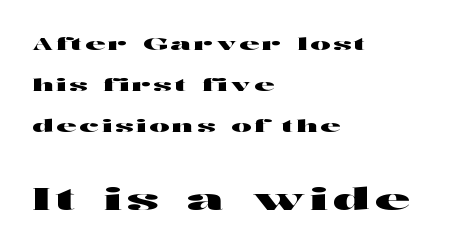
Q: Is the text italic (slanted)? A: No, it is upright.
Q: Is the typeface a serif or a sans-serif typeface? A: Sans-serif.
Q: Is the text underlined? A: No.
Q: How is the paragraph aligned? A: Left-aligned.
Q: Is the spacing between lines tight, normal or loose? A: Loose.
Q: Which block of text is set in a larger size, the first (top) or the second (bottom)? A: The second (bottom) one.
Q: Width (condensed, normal, or wide)? A: Wide.
Q: Stroke contrast? A: High.
Q: x-height? A: Medium.
Q: Monospaced? A: No.
